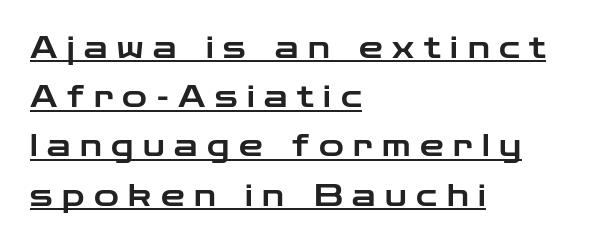
The image shows 30 px wide sans-serif type, upright; set left-aligned, normal line spacing (1.64x), unusually wide letter spacing (+0.32 em), underlined; low stroke contrast and a medium x-height.
